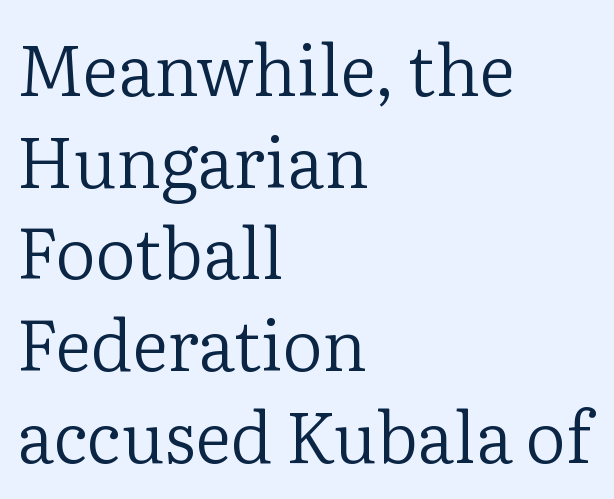
Weight class: somewhere from thin through regular. No word sits above an underline. The rag falls on the right side of this text block. Ordinary non-slanted type is in use. Font category for this specimen: serif. Interline gaps are of average width in this sample.
